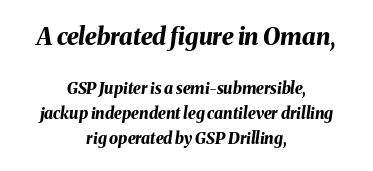
{"italic": "yes", "lean": "right", "slant_degrees": 8, "bold": "yes", "underline": "no", "align": "center", "line_spacing": "normal", "line_spacing_ratio": 1.57, "letter_spacing": "normal", "letter_spacing_em": 0.0, "larger_block": "first", "size_ratio": 1.5, "glyph_px": 24}
